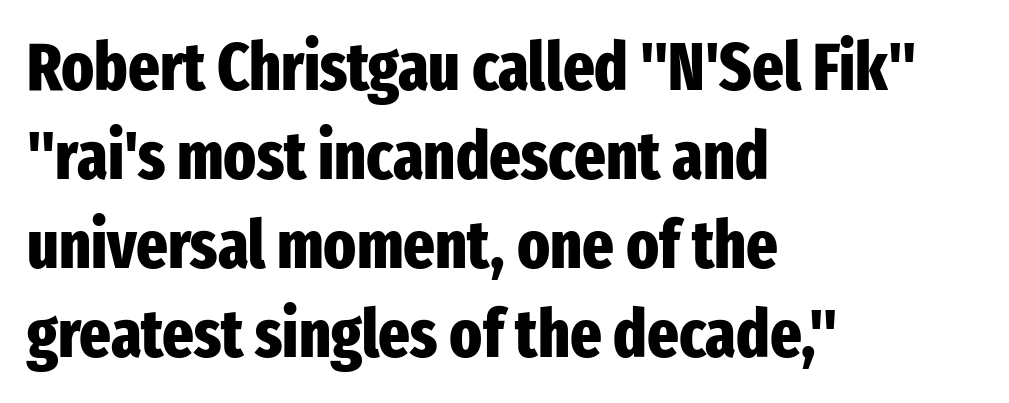
The image shows 67 px heavy, condensed sans-serif type, upright; set left-aligned, normal line spacing (1.33x), normal letter spacing, not underlined; low stroke contrast and a medium x-height.
